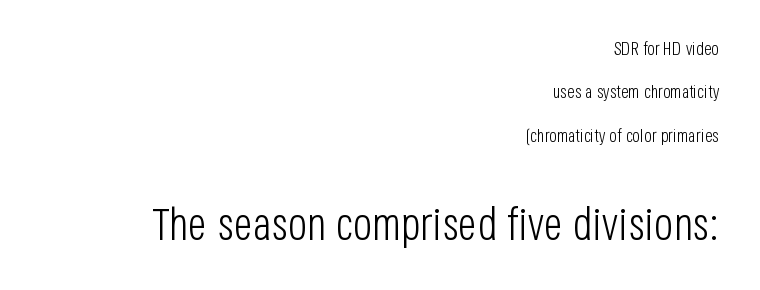
The image shows 45 px light, condensed sans-serif type, upright; set right-aligned, loose line spacing (2.41x), normal letter spacing, not underlined; the second (bottom) block is 2.5x larger; low stroke contrast and a large x-height.
